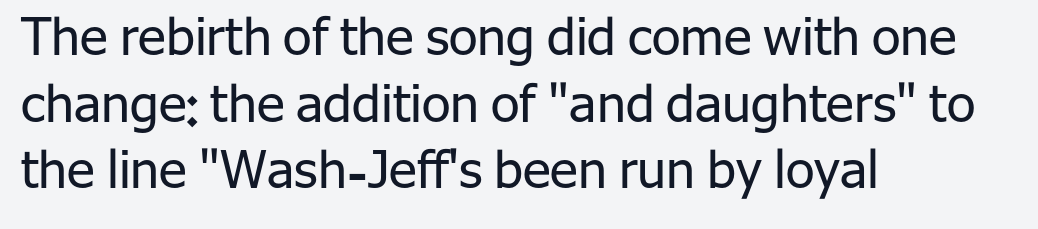
Alignment: flush left. Reading down the column, the eye jumps a familiar distance to each next line. Font category for this specimen: sans-serif. Unmarked baselines from the first word to the last. The rendering keeps characters at their native spacing.
